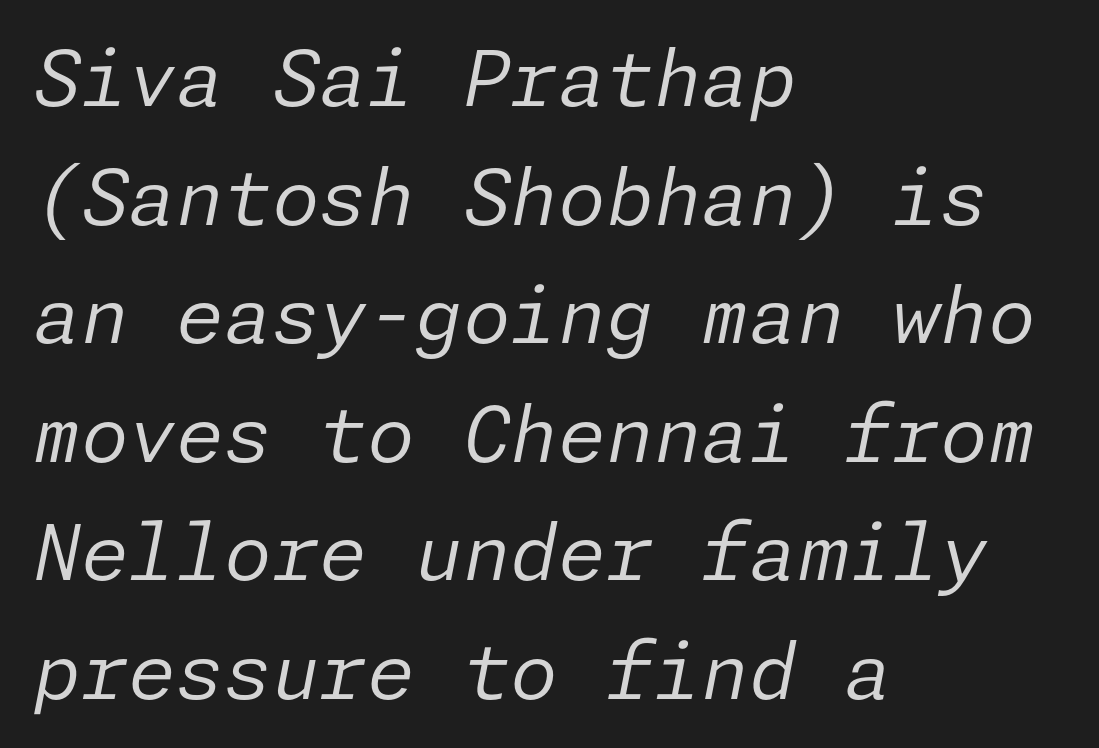
The image shows 77 px regular-weight type, italic (leaning right); set left-aligned, normal line spacing (1.54x), normal letter spacing, not underlined; low stroke contrast and a medium x-height.
